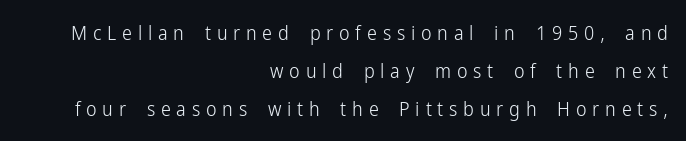
{"italic": "no", "bold": "no", "underline": "no", "align": "right", "line_spacing": "loose", "line_spacing_ratio": 1.91, "letter_spacing": "wide", "letter_spacing_em": 0.29, "glyph_px": 20}
